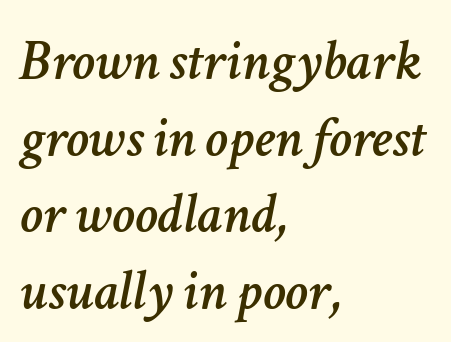
{"italic": "yes", "lean": "right", "slant_degrees": 11, "width": "normal", "stroke_contrast": "low", "x_height": "medium", "monospaced": "no", "underline": "no", "align": "left", "line_spacing": "normal", "line_spacing_ratio": 1.32, "letter_spacing": "normal", "letter_spacing_em": 0.0, "glyph_px": 58}
